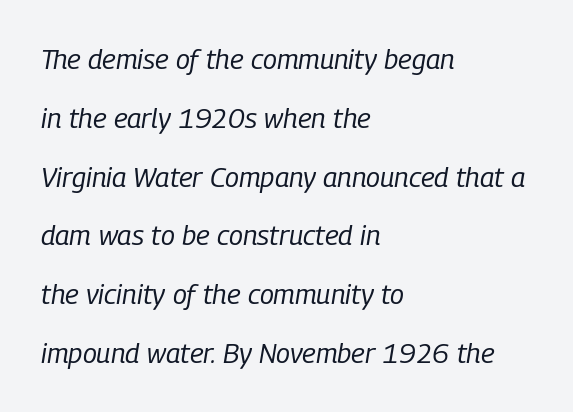
The image shows 28 px regular-weight, condensed type, italic (leaning right); set left-aligned, loose line spacing (2.1x), normal letter spacing, not underlined; low stroke contrast and a medium x-height.
